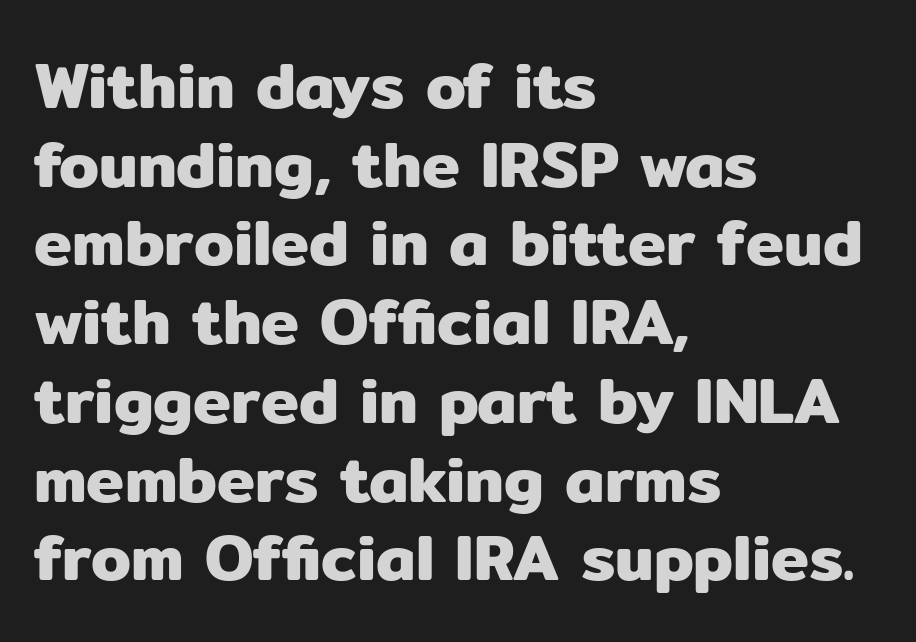
Q: Is the text italic (slanted)? A: No, it is upright.
Q: Is the typeface a serif or a sans-serif typeface? A: Sans-serif.
Q: Is the text underlined? A: No.
Q: How is the paragraph aligned? A: Left-aligned.
Q: Is the spacing between letters normal or unusually wide? A: Normal.
Q: Width (condensed, normal, or wide)? A: Normal.
Q: Stroke contrast? A: Low.
Q: x-height? A: Medium.
Q: Monospaced? A: No.
